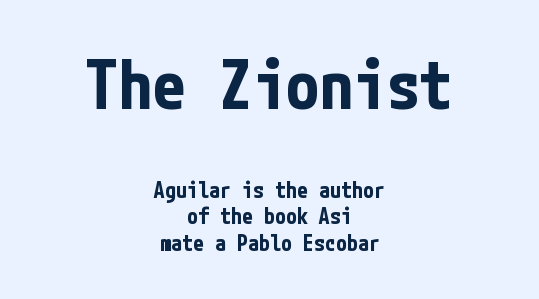
The image shows 67 px bold, condensed sans-serif type, upright; set centered, line spacing 1.2x, normal letter spacing, not underlined; the first (top) block is 3.05x larger; low stroke contrast and a medium x-height.
